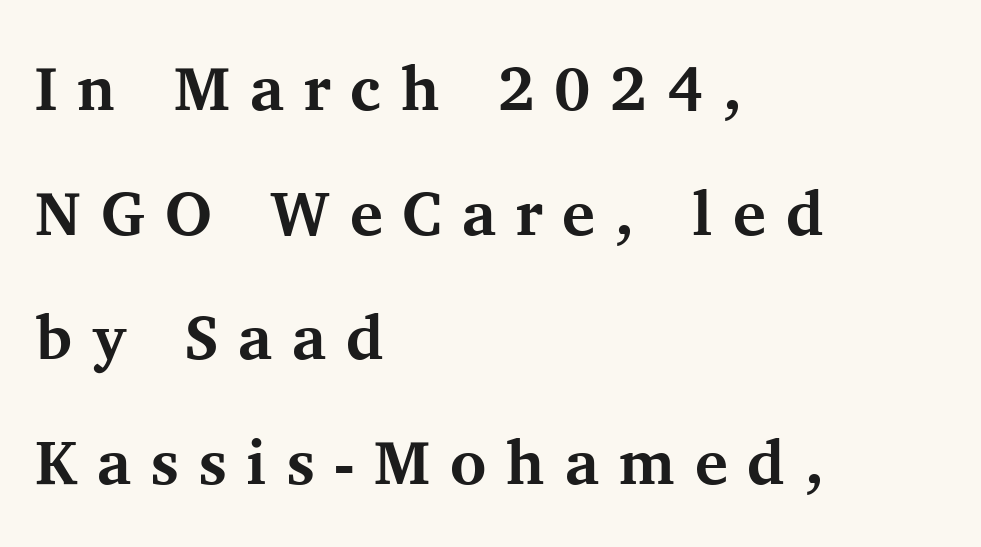
Tracking value appears strongly positive — letters spread wide. You could not count columns in this text — the font is proportionally spaced. The axis of the letterforms is exactly vertical. How would I describe the line gaps? Wide and relaxed.
